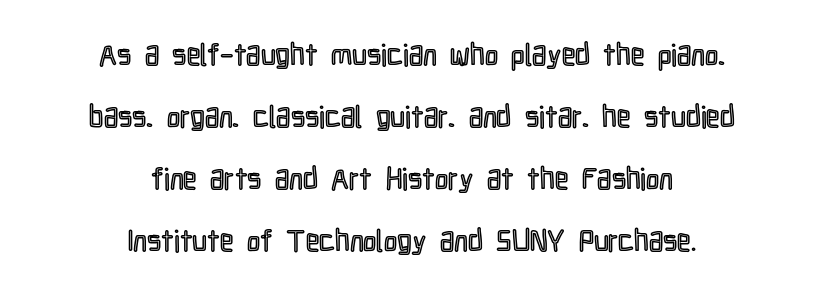
{"italic": "no", "width": "condensed", "x_height": "medium", "monospaced": "no", "underline": "no", "align": "center", "line_spacing": "loose", "line_spacing_ratio": 2.07, "letter_spacing": "normal", "letter_spacing_em": 0.0, "glyph_px": 30}
